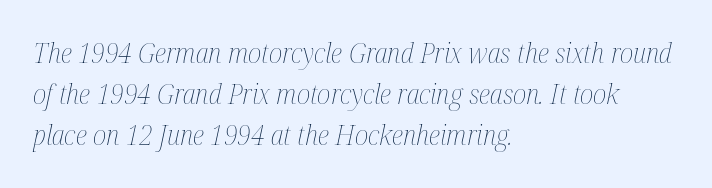
{"italic": "yes", "lean": "right", "slant_degrees": 12, "bold": "no", "weight": "thin", "width": "condensed", "stroke_contrast": "medium", "x_height": "medium", "monospaced": "no", "underline": "no", "align": "left", "line_spacing": "normal", "line_spacing_ratio": 1.47, "letter_spacing": "normal", "letter_spacing_em": 0.0, "glyph_px": 28}
